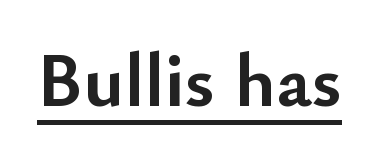
The image shows 77 px semibold sans-serif type, upright; set normal letter spacing, underlined; low stroke contrast and a small x-height.
